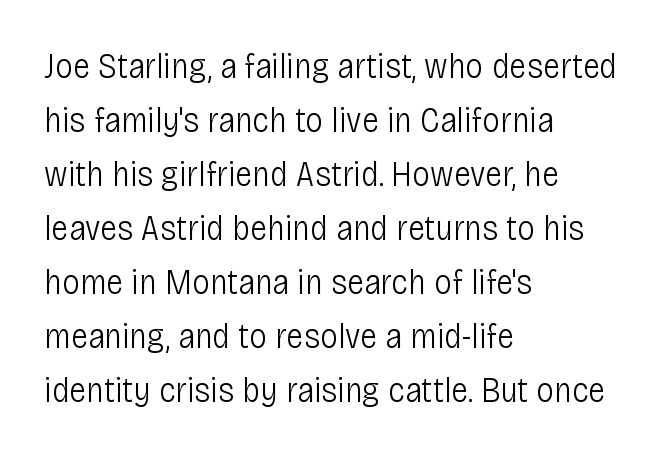
{"serif": "no", "italic": "no", "bold": "no", "weight": "light", "width": "condensed", "stroke_contrast": "low", "x_height": "large", "monospaced": "no", "underline": "no", "align": "left", "line_spacing": "normal", "line_spacing_ratio": 1.5, "letter_spacing": "normal", "letter_spacing_em": 0.0, "glyph_px": 36}
